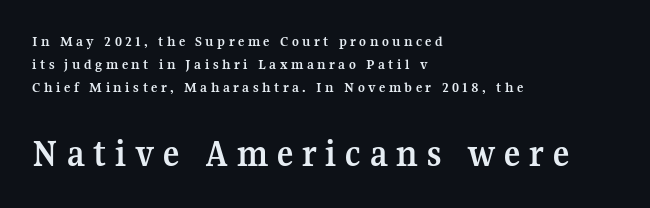
The image shows 38 px semibold serif type, upright; set left-aligned, normal line spacing (1.52x), unusually wide letter spacing (+0.23 em), not underlined; the second (bottom) block is 2.53x larger; medium stroke contrast and a medium x-height.
